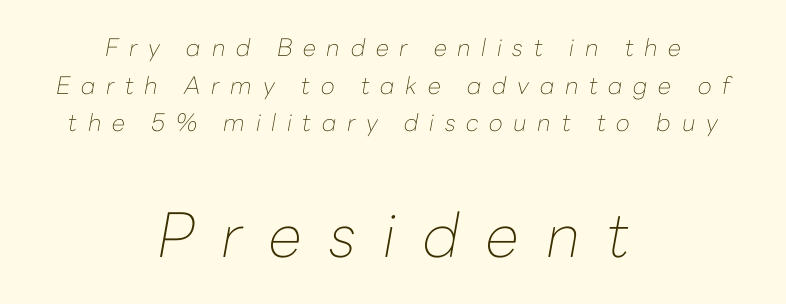
Q: Is the text bold? A: No.
Q: Is the text italic (slanted)? A: Yes, it leans right by about 10 degrees.
Q: Is the text underlined? A: No.
Q: How is the paragraph aligned? A: Centered.
Q: Is the spacing between letters normal or unusually wide? A: Unusually wide.
Q: Is the spacing between lines tight, normal or loose? A: Normal.
Q: Which block of text is set in a larger size, the first (top) or the second (bottom)? A: The second (bottom) one.
Q: Width (condensed, normal, or wide)? A: Normal.
Q: Stroke contrast? A: Low.
Q: x-height? A: Medium.
Q: Monospaced? A: No.
